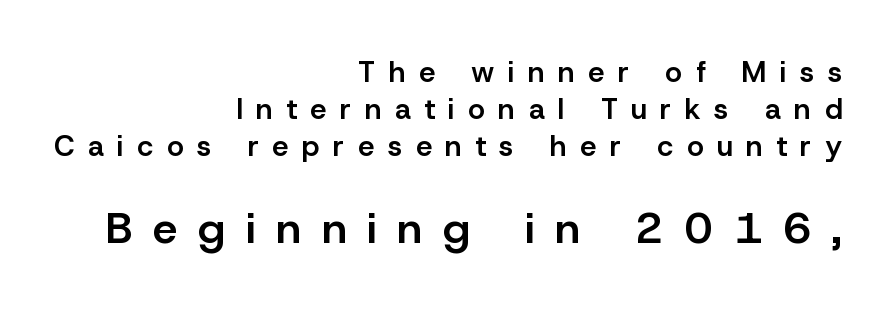
{"serif": "no", "italic": "no", "bold": "semi", "weight": "semibold", "width": "normal", "stroke_contrast": "low", "x_height": "medium", "monospaced": "no", "underline": "no", "align": "right", "line_spacing": "normal", "line_spacing_ratio": 1.27, "letter_spacing": "wide", "letter_spacing_em": 0.47, "larger_block": "second", "size_ratio": 1.52, "glyph_px": 44}
